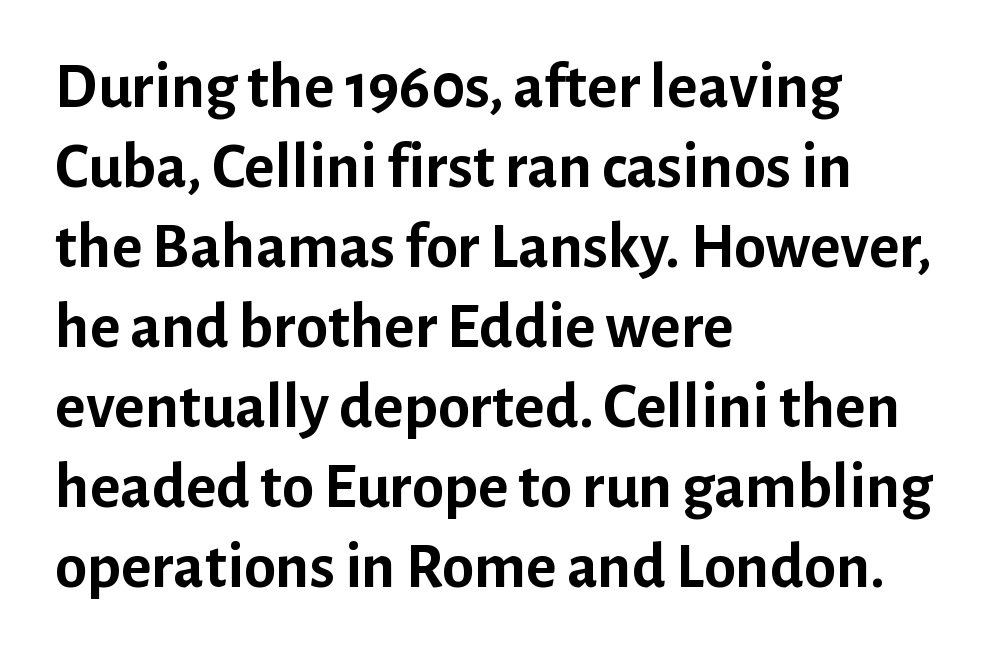
Q: Is the text bold? A: Yes.
Q: Is the text italic (slanted)? A: No, it is upright.
Q: Is the typeface a serif or a sans-serif typeface? A: Sans-serif.
Q: Is the text underlined? A: No.
Q: How is the paragraph aligned? A: Left-aligned.
Q: Is the spacing between letters normal or unusually wide? A: Normal.
Q: Width (condensed, normal, or wide)? A: Normal.
Q: Stroke contrast? A: Low.
Q: x-height? A: Medium.
Q: Monospaced? A: No.
